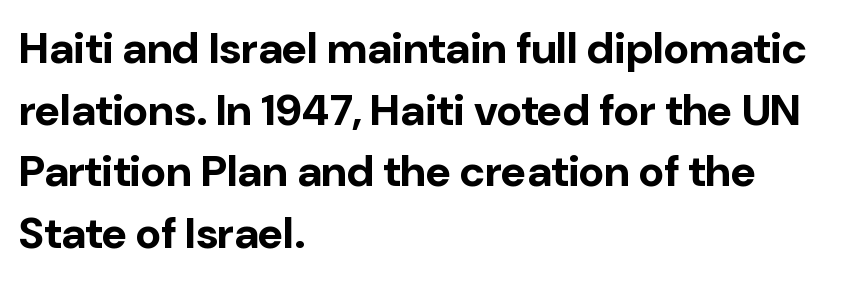
The image shows 44 px bold sans-serif type, upright; set left-aligned, normal line spacing (1.4x), normal letter spacing, not underlined; low stroke contrast and a medium x-height.
